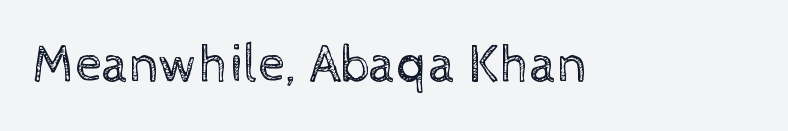
Q: Is the text bold? A: No.
Q: Is the text italic (slanted)? A: No, it is upright.
Q: Is the text underlined? A: No.
Q: Is the spacing between letters normal or unusually wide? A: Normal.
Q: Width (condensed, normal, or wide)? A: Normal.
Q: x-height? A: Medium.
Q: Monospaced? A: No.
